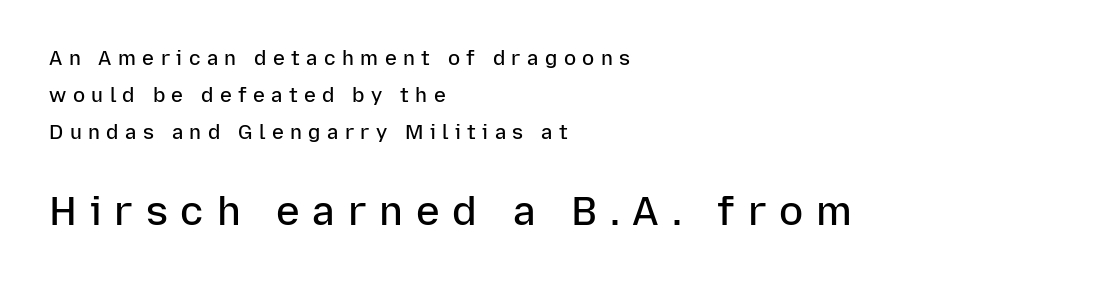
Q: Is the text bold? A: Semi-bold.
Q: Is the text italic (slanted)? A: No, it is upright.
Q: Is the typeface a serif or a sans-serif typeface? A: Sans-serif.
Q: Is the text underlined? A: No.
Q: How is the paragraph aligned? A: Left-aligned.
Q: Is the spacing between letters normal or unusually wide? A: Unusually wide.
Q: Which block of text is set in a larger size, the first (top) or the second (bottom)? A: The second (bottom) one.
Q: Width (condensed, normal, or wide)? A: Normal.
Q: Stroke contrast? A: Low.
Q: x-height? A: Medium.
Q: Monospaced? A: No.
